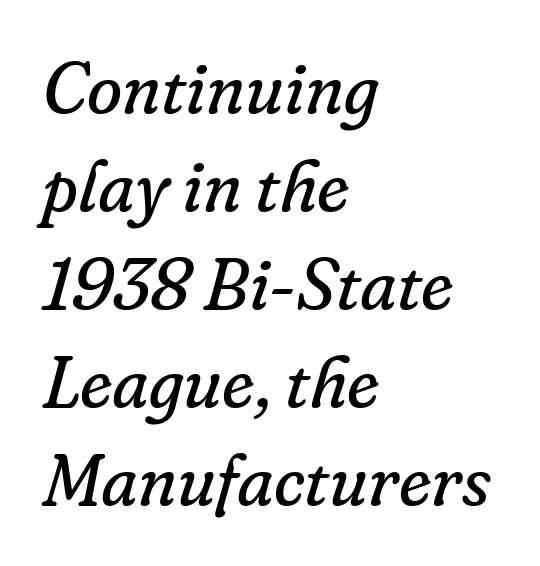
Q: Is the text bold? A: No.
Q: Is the text italic (slanted)? A: Yes, it leans right by about 16 degrees.
Q: Is the typeface a serif or a sans-serif typeface? A: Serif.
Q: Is the text underlined? A: No.
Q: How is the paragraph aligned? A: Left-aligned.
Q: Is the spacing between letters normal or unusually wide? A: Normal.
Q: Is the spacing between lines tight, normal or loose? A: Normal.
Q: Width (condensed, normal, or wide)? A: Normal.
Q: Stroke contrast? A: Low.
Q: x-height? A: Small.
Q: Monospaced? A: No.
